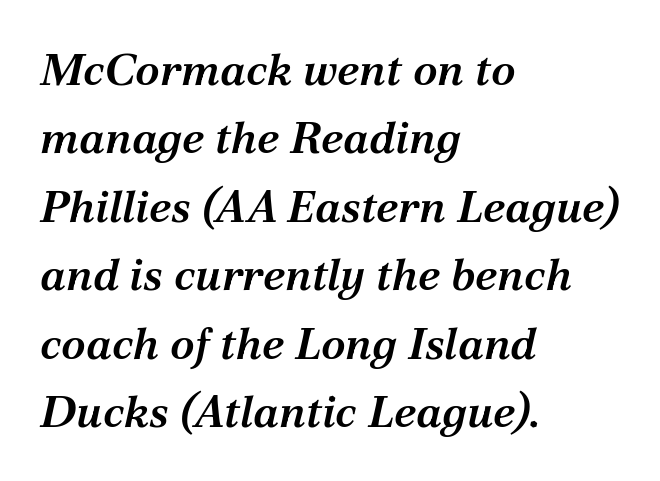
The image shows 45 px semibold serif type, italic (leaning right); set left-aligned, normal line spacing (1.52x), normal letter spacing, not underlined; medium stroke contrast and a medium x-height.
